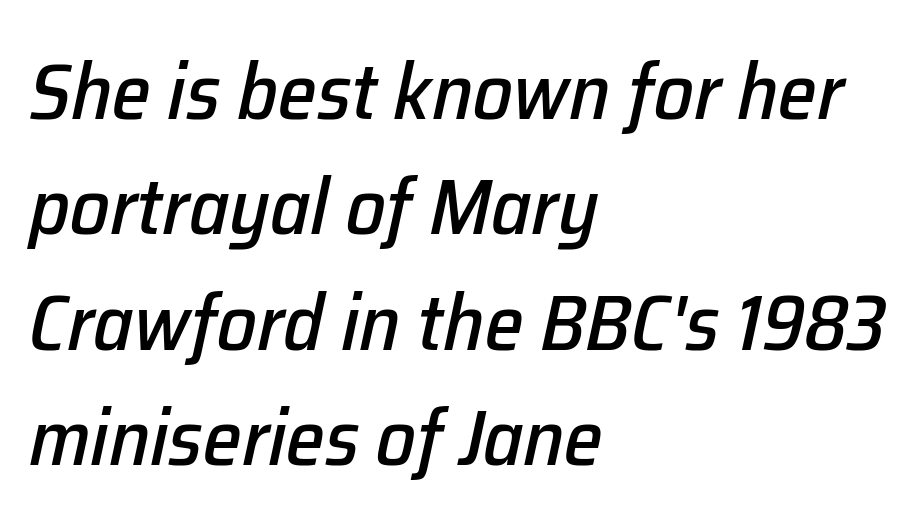
Q: Is the text italic (slanted)? A: Yes, it leans right by about 12 degrees.
Q: Is the text underlined? A: No.
Q: How is the paragraph aligned? A: Left-aligned.
Q: Is the spacing between letters normal or unusually wide? A: Normal.
Q: Is the spacing between lines tight, normal or loose? A: Normal.
Q: Width (condensed, normal, or wide)? A: Normal.
Q: Stroke contrast? A: Low.
Q: x-height? A: Medium.
Q: Monospaced? A: No.
